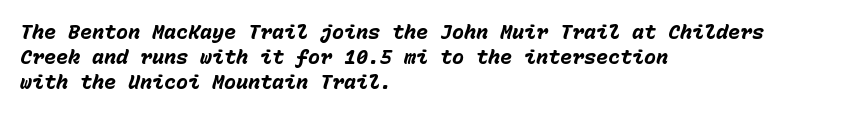
Visually the block forms a straight wall on the left and a jagged coastline on the right. Students, note that the glyphs here touch the page at normal intervals. Slant detected: the letters are inclined. You'd pick this weight for a headline — it's a proper bold. Descenders hang freely into open space.
